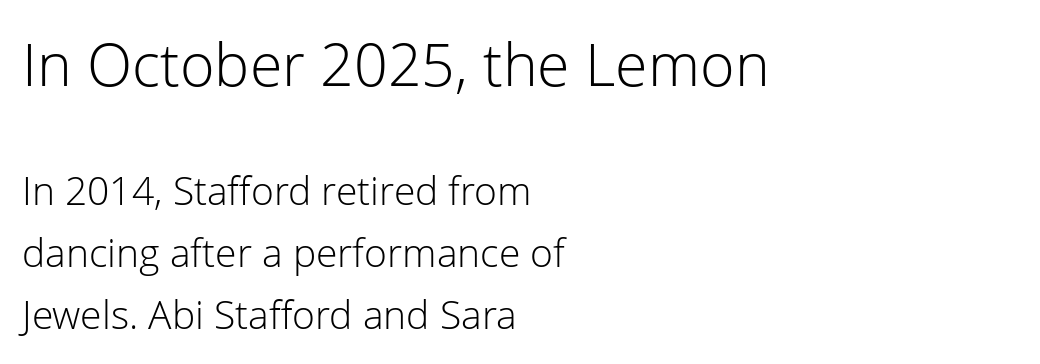
Q: Is the text bold? A: No.
Q: Is the text italic (slanted)? A: No, it is upright.
Q: Is the typeface a serif or a sans-serif typeface? A: Sans-serif.
Q: Is the text underlined? A: No.
Q: How is the paragraph aligned? A: Left-aligned.
Q: Is the spacing between letters normal or unusually wide? A: Normal.
Q: Is the spacing between lines tight, normal or loose? A: Normal.
Q: Which block of text is set in a larger size, the first (top) or the second (bottom)? A: The first (top) one.
Q: Width (condensed, normal, or wide)? A: Normal.
Q: Stroke contrast? A: Low.
Q: x-height? A: Medium.
Q: Monospaced? A: No.
